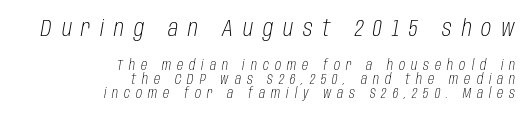
The image shows 23 px text type, italic (leaning right); set right-aligned, tight line spacing (1.0x), unusually wide letter spacing (+0.43 em), not underlined; the first (top) block is 1.64x larger.
